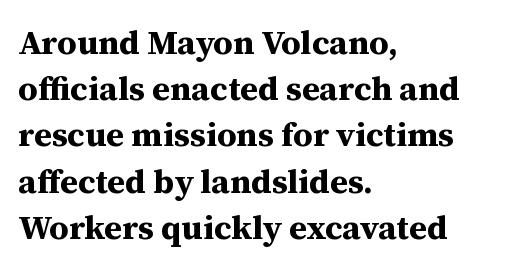
Q: Is the text bold? A: Yes.
Q: Is the text italic (slanted)? A: No, it is upright.
Q: Is the typeface a serif or a sans-serif typeface? A: Serif.
Q: Is the text underlined? A: No.
Q: How is the paragraph aligned? A: Left-aligned.
Q: Is the spacing between letters normal or unusually wide? A: Normal.
Q: Is the spacing between lines tight, normal or loose? A: Normal.
Q: Width (condensed, normal, or wide)? A: Normal.
Q: Stroke contrast? A: Medium.
Q: x-height? A: Medium.
Q: Monospaced? A: No.
